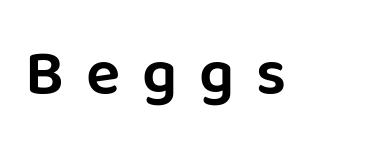
The image shows 64 px sans-serif type, upright; set unusually wide letter spacing (+0.34 em), not underlined; low stroke contrast and a large x-height.
